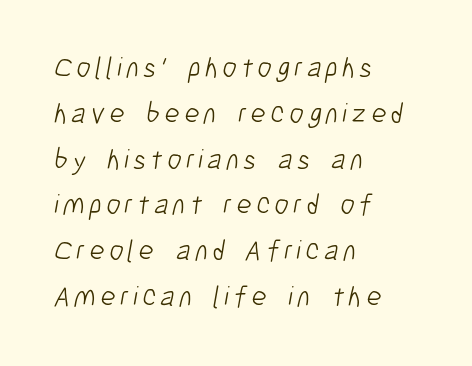
Q: Is the text bold? A: No.
Q: Is the typeface a serif or a sans-serif typeface? A: Sans-serif.
Q: Is the text underlined? A: No.
Q: How is the paragraph aligned? A: Left-aligned.
Q: Is the spacing between lines tight, normal or loose? A: Normal.
Q: Width (condensed, normal, or wide)? A: Condensed.
Q: Stroke contrast? A: Low.
Q: x-height? A: Medium.
Q: Monospaced? A: No.
